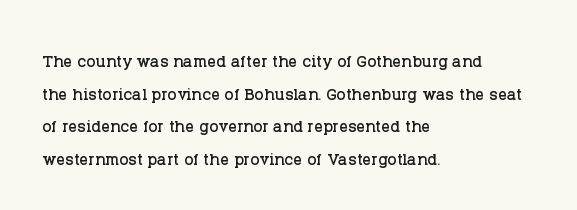
The image shows 22 px text type, upright; set left-aligned, normal line spacing (1.48x), normal letter spacing, not underlined.
